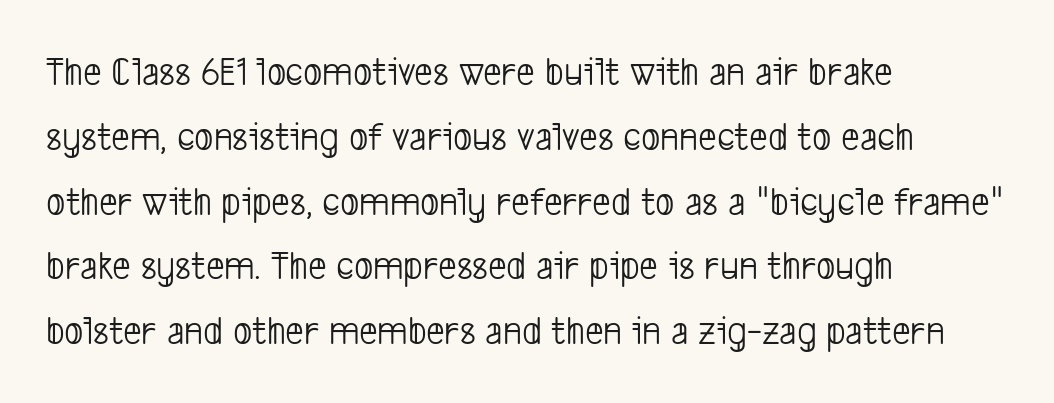
Layout note: lines flush left. The rendering uses a moderate line-height, typical for paragraphs. The passage shown is not bold in any degree. Stroke terminals: plain, sans-serif. Nothing unusual about the tracking: characters are spaced as the font intends. A bare baseline throughout the passage.
